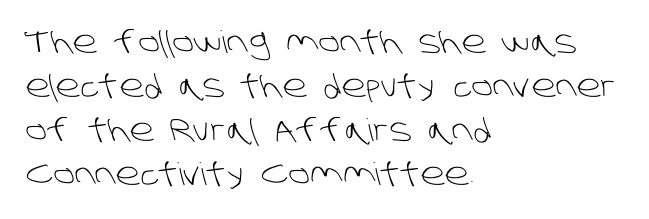
Q: Is the text bold? A: No.
Q: Is the typeface a serif or a sans-serif typeface? A: Sans-serif.
Q: Is the text underlined? A: No.
Q: How is the paragraph aligned? A: Left-aligned.
Q: Is the spacing between letters normal or unusually wide? A: Normal.
Q: Is the spacing between lines tight, normal or loose? A: Normal.
Q: Width (condensed, normal, or wide)? A: Normal.
Q: Stroke contrast? A: Low.
Q: x-height? A: Large.
Q: Monospaced? A: No.
